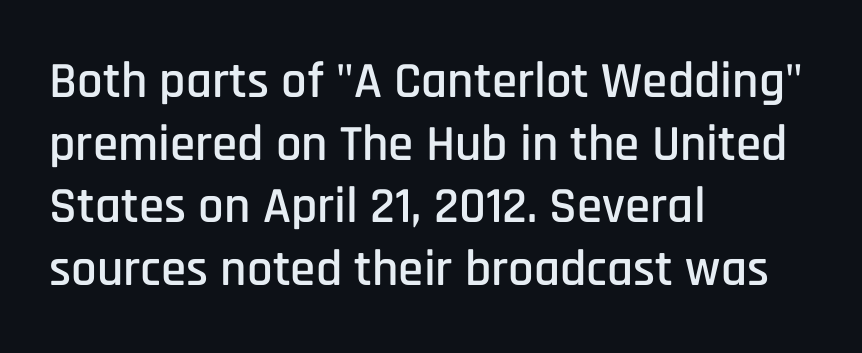
Q: Is the text italic (slanted)? A: No, it is upright.
Q: Is the typeface a serif or a sans-serif typeface? A: Sans-serif.
Q: Is the text underlined? A: No.
Q: How is the paragraph aligned? A: Left-aligned.
Q: Is the spacing between letters normal or unusually wide? A: Normal.
Q: Width (condensed, normal, or wide)? A: Condensed.
Q: Stroke contrast? A: Low.
Q: x-height? A: Large.
Q: Monospaced? A: No.
